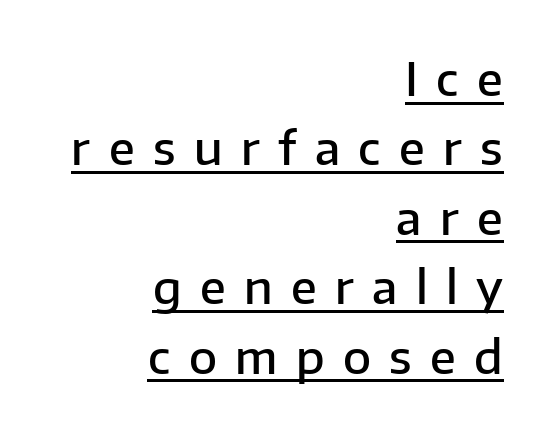
The image shows 46 px semibold sans-serif type, upright; set right-aligned, normal line spacing (1.51x), unusually wide letter spacing (+0.4 em), underlined; low stroke contrast and a medium x-height.
